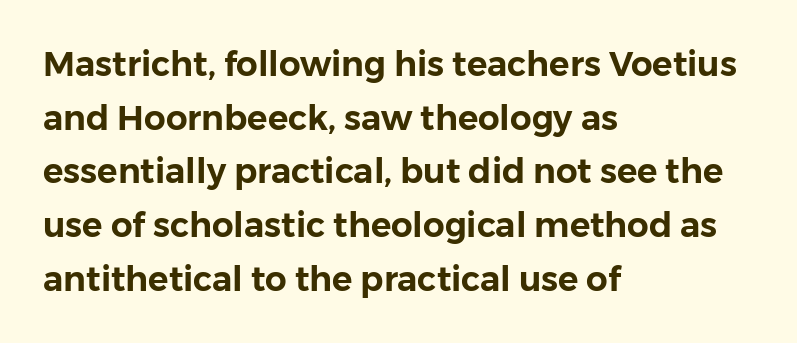
Q: Is the text italic (slanted)? A: No, it is upright.
Q: Is the typeface a serif or a sans-serif typeface? A: Sans-serif.
Q: Is the text underlined? A: No.
Q: How is the paragraph aligned? A: Left-aligned.
Q: Is the spacing between letters normal or unusually wide? A: Normal.
Q: Is the spacing between lines tight, normal or loose? A: Normal.
Q: Width (condensed, normal, or wide)? A: Normal.
Q: Stroke contrast? A: Low.
Q: x-height? A: Medium.
Q: Monospaced? A: No.
